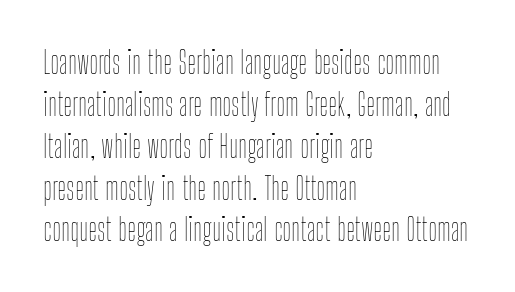
The image shows 31 px thin, condensed type, upright; set left-aligned, normal line spacing (1.35x), normal letter spacing, not underlined; low stroke contrast and a medium x-height.
